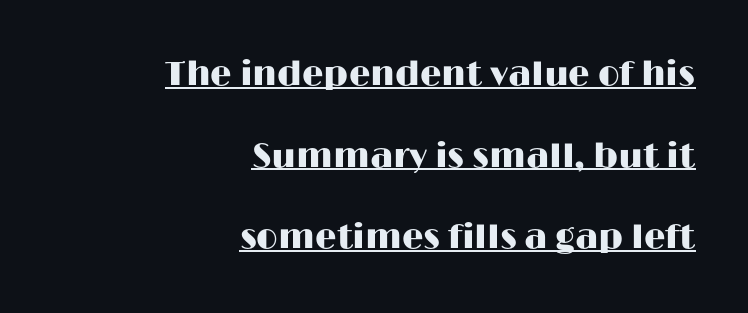
Q: Is the text italic (slanted)? A: No, it is upright.
Q: Is the typeface a serif or a sans-serif typeface? A: Sans-serif.
Q: Is the text underlined? A: Yes.
Q: How is the paragraph aligned? A: Right-aligned.
Q: Is the spacing between letters normal or unusually wide? A: Normal.
Q: Is the spacing between lines tight, normal or loose? A: Loose.
Q: Width (condensed, normal, or wide)? A: Wide.
Q: Stroke contrast? A: High.
Q: x-height? A: Medium.
Q: Monospaced? A: No.
